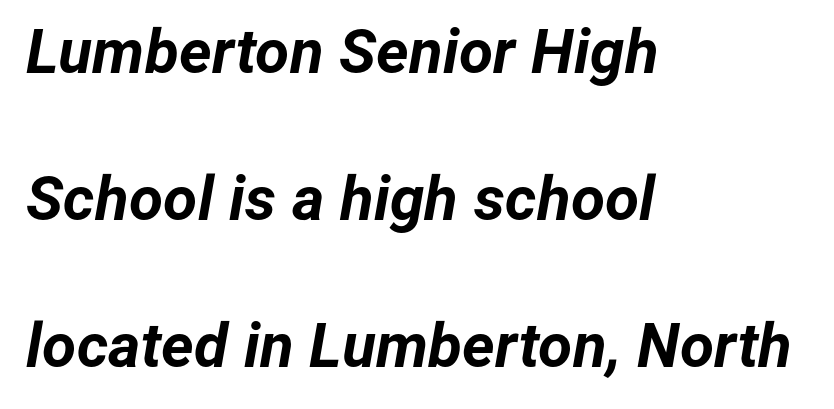
{"italic": "yes", "lean": "right", "slant_degrees": 12, "bold": "yes", "weight": "bold", "width": "normal", "stroke_contrast": "low", "x_height": "medium", "monospaced": "no", "underline": "no", "align": "left", "line_spacing": "loose", "line_spacing_ratio": 2.37, "letter_spacing": "normal", "letter_spacing_em": 0.0, "glyph_px": 62}
